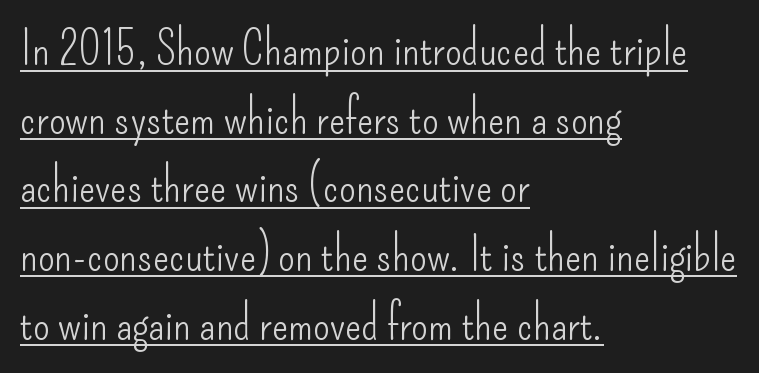
{"serif": "no", "italic": "no", "bold": "no", "weight": "light", "width": "condensed", "stroke_contrast": "low", "x_height": "small", "monospaced": "no", "underline": "yes", "align": "left", "line_spacing": "normal", "line_spacing_ratio": 1.43, "letter_spacing": "normal", "letter_spacing_em": 0.0, "glyph_px": 48}
